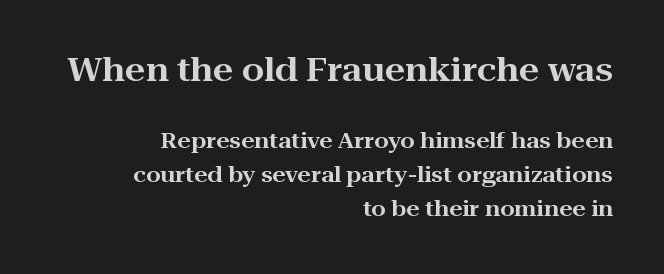
{"serif": "yes", "italic": "no", "width": "wide", "stroke_contrast": "high", "x_height": "medium", "monospaced": "no", "underline": "no", "align": "right", "line_spacing": "normal", "line_spacing_ratio": 1.62, "letter_spacing": "normal", "letter_spacing_em": 0.0, "larger_block": "first", "size_ratio": 1.52, "glyph_px": 32}
